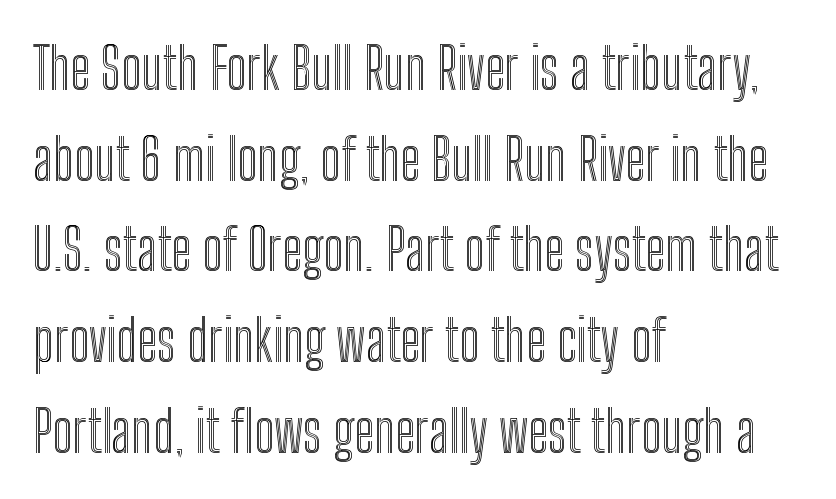
{"italic": "no", "width": "condensed", "x_height": "medium", "monospaced": "no", "underline": "no", "align": "left", "line_spacing": "normal", "line_spacing_ratio": 1.59, "letter_spacing": "normal", "letter_spacing_em": 0.0, "glyph_px": 57}
